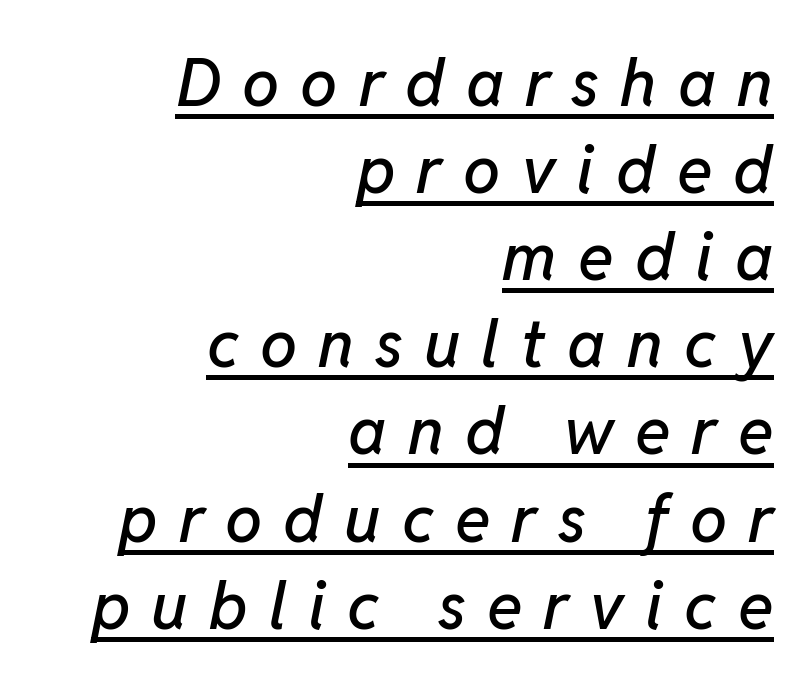
Q: Is the text italic (slanted)? A: Yes, it leans right by about 11 degrees.
Q: Is the text underlined? A: Yes.
Q: How is the paragraph aligned? A: Right-aligned.
Q: Is the spacing between letters normal or unusually wide? A: Unusually wide.
Q: Is the spacing between lines tight, normal or loose? A: Normal.
Q: Width (condensed, normal, or wide)? A: Normal.
Q: Stroke contrast? A: Low.
Q: x-height? A: Medium.
Q: Monospaced? A: No.
